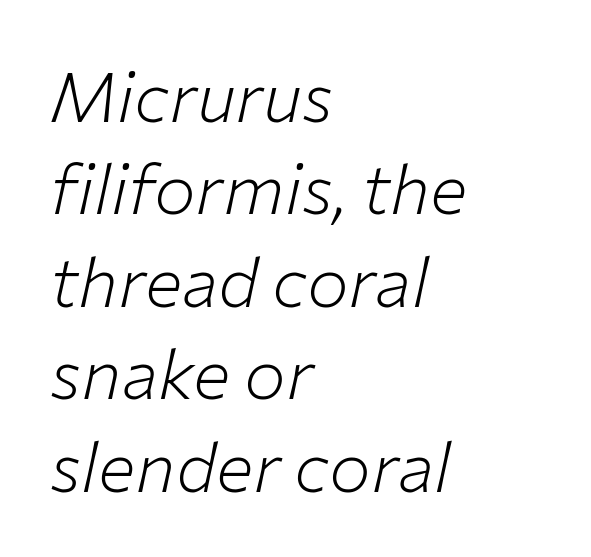
The image shows 70 px light type, italic (leaning right); set left-aligned, normal line spacing (1.32x), normal letter spacing, not underlined; low stroke contrast and a medium x-height.
